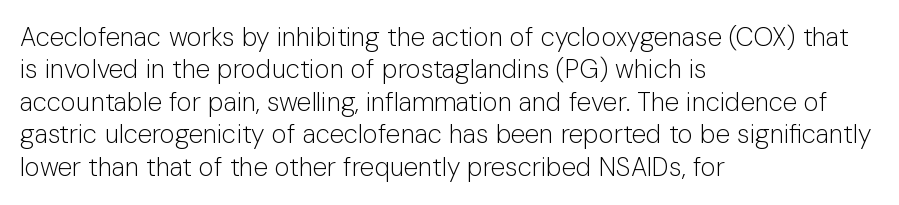
Q: Is the text bold? A: No.
Q: Is the text italic (slanted)? A: No, it is upright.
Q: Is the text underlined? A: No.
Q: How is the paragraph aligned? A: Left-aligned.
Q: Is the spacing between letters normal or unusually wide? A: Normal.
Q: Is the spacing between lines tight, normal or loose? A: Normal.
